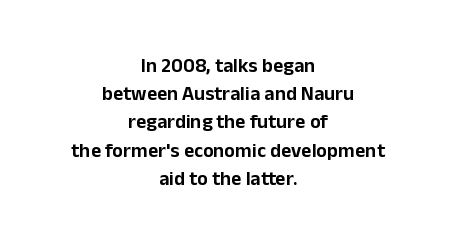
The image shows 20 px text type, upright; set centered, normal line spacing (1.41x), normal letter spacing, not underlined.
